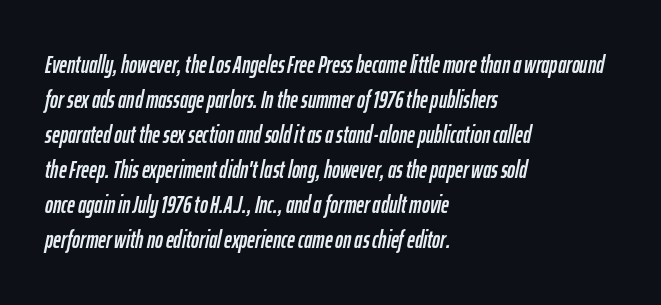
The image shows 24 px text type, italic (leaning right); set left-aligned, normal line spacing (1.46x), normal letter spacing, not underlined.
